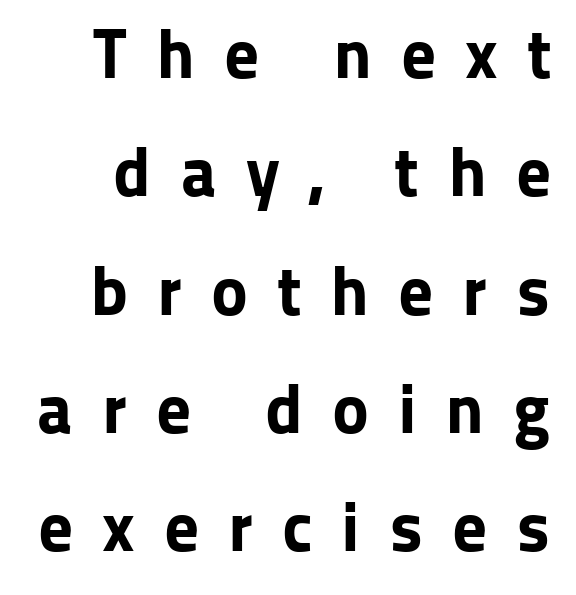
Q: Is the text bold? A: Yes.
Q: Is the text italic (slanted)? A: No, it is upright.
Q: Is the typeface a serif or a sans-serif typeface? A: Sans-serif.
Q: Is the text underlined? A: No.
Q: Is the spacing between letters normal or unusually wide? A: Unusually wide.
Q: Is the spacing between lines tight, normal or loose? A: Normal.
Q: Width (condensed, normal, or wide)? A: Normal.
Q: Stroke contrast? A: Low.
Q: x-height? A: Medium.
Q: Monospaced? A: No.
